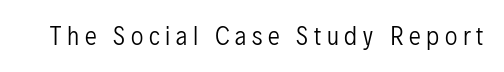
{"italic": "no", "bold": "no", "underline": "no", "letter_spacing": "wide", "letter_spacing_em": 0.24, "glyph_px": 24}
